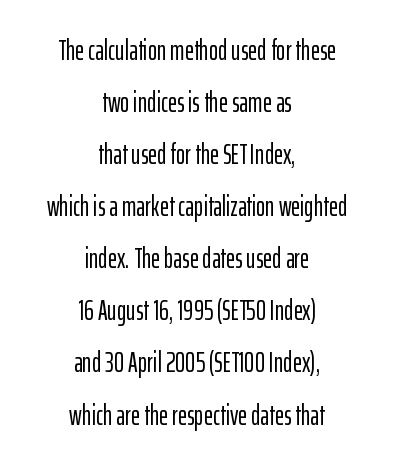
Rule under the text: the space is simply empty. Is the block centered? Yes — each line is placed symmetrically about the middle. Characters remain perfectly vertical along every line. Note the varied advance widths — an 'i' is clearly narrower than an 'm'. Examine the stroke ends and you'll find no serifs.
